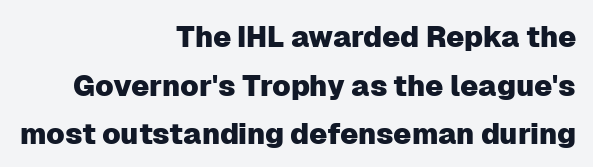
The rendering uses natural spacing where letterforms have individual widths. Does extra space separate the letters? No, they use regular spacing. A clean baseline with only descenders dipping below it. Regular leading. Tall strokes in this sample are plumb rather than angled. Font category for this specimen: sans-serif.
